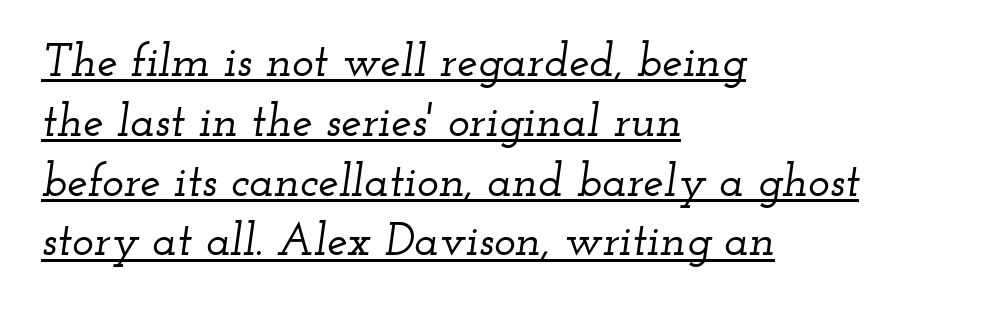
Q: Is the text italic (slanted)? A: Yes, it leans right by about 12 degrees.
Q: Is the typeface a serif or a sans-serif typeface? A: Serif.
Q: Is the text underlined? A: Yes.
Q: How is the paragraph aligned? A: Left-aligned.
Q: Is the spacing between letters normal or unusually wide? A: Normal.
Q: Is the spacing between lines tight, normal or loose? A: Normal.
Q: Width (condensed, normal, or wide)? A: Wide.
Q: Stroke contrast? A: Low.
Q: x-height? A: Small.
Q: Monospaced? A: No.
